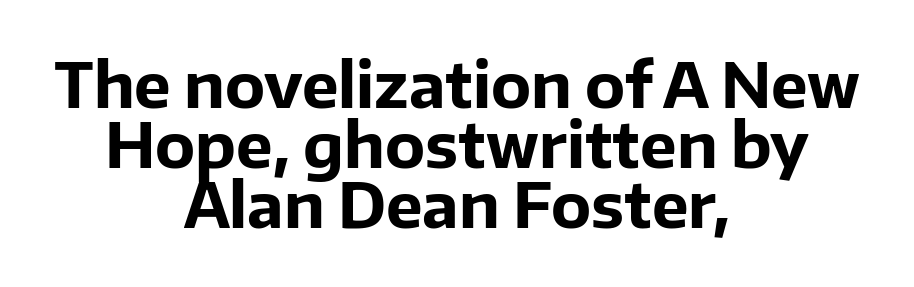
Typesetter's note: full bold, strokes at maximum text heaviness. Compared with typical paragraphs, the rows here are closer together. The letters stand upright; this is a roman face. Standard letterfit; no display-style spreading of the glyphs. Proportional: the letters do not fall into vertical columns.
